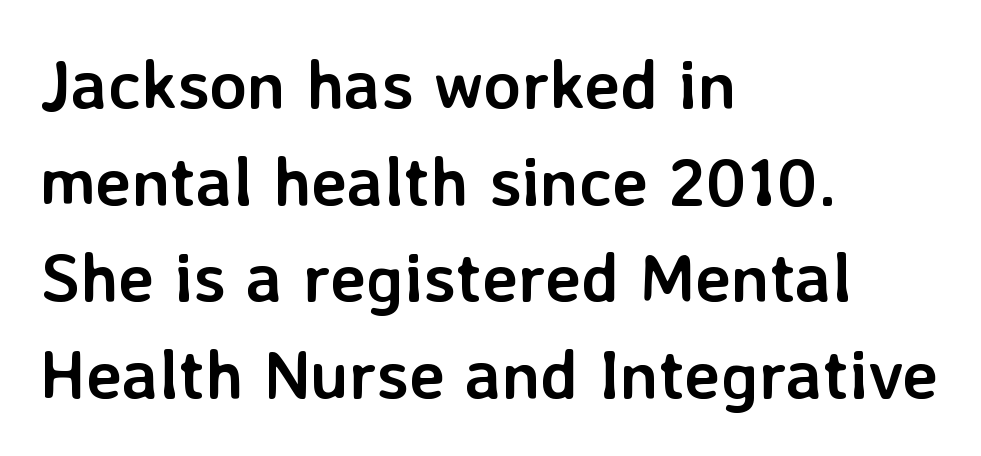
Check where the strokes stop: nothing finishes them off — pure sans. Decoration check: the copy has no underline. Do the letters lean? They stand straight. This sample uses plain, unmodified letter spacing. Do the characters align in a grid? No, the font is proportional.
